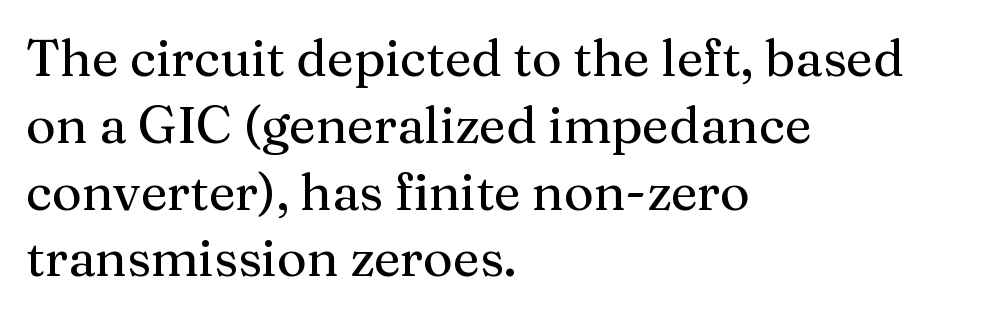
Q: Is the text italic (slanted)? A: No, it is upright.
Q: Is the typeface a serif or a sans-serif typeface? A: Serif.
Q: Is the text underlined? A: No.
Q: How is the paragraph aligned? A: Left-aligned.
Q: Is the spacing between letters normal or unusually wide? A: Normal.
Q: Is the spacing between lines tight, normal or loose? A: Normal.
Q: Width (condensed, normal, or wide)? A: Normal.
Q: Stroke contrast? A: Medium.
Q: x-height? A: Medium.
Q: Monospaced? A: No.
